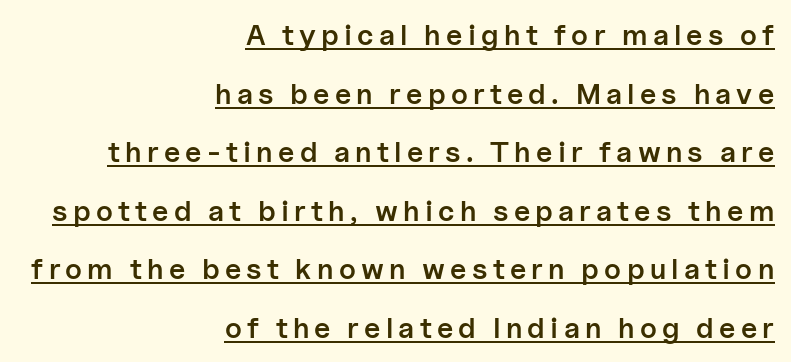
{"serif": "no", "italic": "no", "bold": "semi", "weight": "semibold", "width": "normal", "stroke_contrast": "low", "x_height": "medium", "monospaced": "no", "underline": "yes", "align": "right", "line_spacing": "loose", "line_spacing_ratio": 2.02, "glyph_px": 29}
